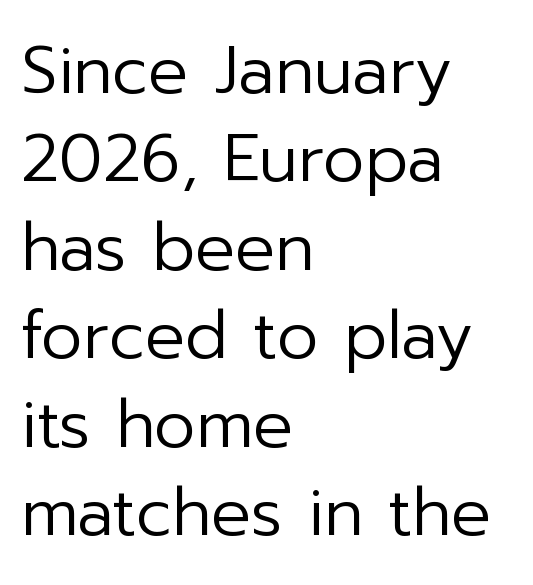
Q: Is the text bold? A: No.
Q: Is the text italic (slanted)? A: No, it is upright.
Q: Is the typeface a serif or a sans-serif typeface? A: Sans-serif.
Q: Is the text underlined? A: No.
Q: How is the paragraph aligned? A: Left-aligned.
Q: Is the spacing between letters normal or unusually wide? A: Normal.
Q: Is the spacing between lines tight, normal or loose? A: Normal.
Q: Width (condensed, normal, or wide)? A: Normal.
Q: Stroke contrast? A: Low.
Q: x-height? A: Medium.
Q: Monospaced? A: No.
